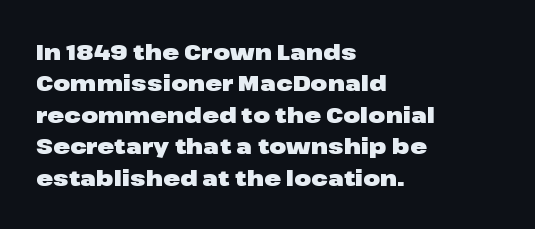
The image shows 22 px bold type, upright; set left-aligned, normal line spacing (1.43x), normal letter spacing, not underlined.
